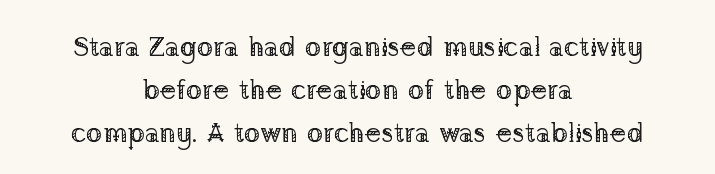
Q: Is the text bold? A: No.
Q: Is the text italic (slanted)? A: No, it is upright.
Q: Is the typeface a serif or a sans-serif typeface? A: Serif.
Q: Is the text underlined? A: No.
Q: How is the paragraph aligned? A: Centered.
Q: Is the spacing between letters normal or unusually wide? A: Normal.
Q: Is the spacing between lines tight, normal or loose? A: Normal.
Q: Width (condensed, normal, or wide)? A: Normal.
Q: Stroke contrast? A: Low.
Q: x-height? A: Medium.
Q: Monospaced? A: No.
